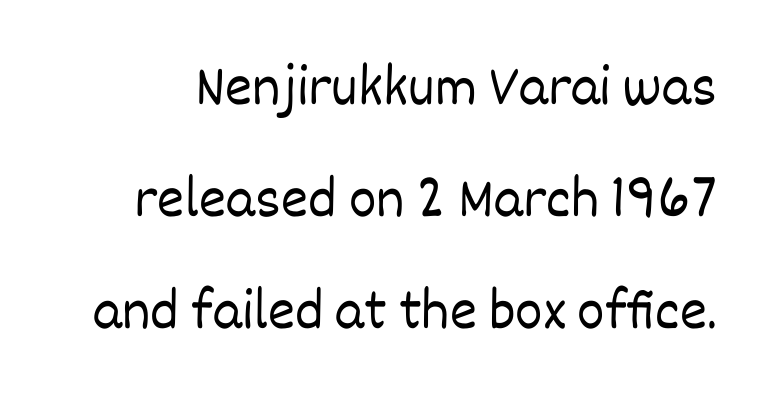
Q: Is the text bold? A: No.
Q: Is the text italic (slanted)? A: No, it is upright.
Q: Is the text underlined? A: No.
Q: Is the spacing between letters normal or unusually wide? A: Normal.
Q: Is the spacing between lines tight, normal or loose? A: Loose.
Q: Width (condensed, normal, or wide)? A: Normal.
Q: Stroke contrast? A: Low.
Q: x-height? A: Large.
Q: Monospaced? A: No.
